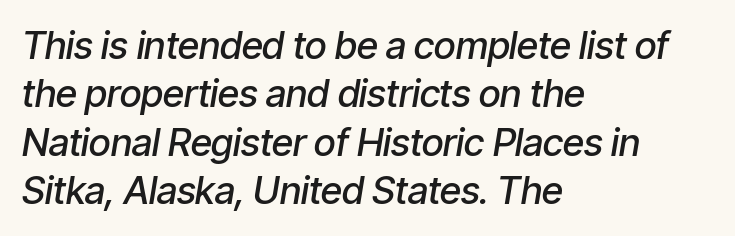
{"italic": "yes", "lean": "right", "slant_degrees": 9, "bold": "semi", "weight": "semibold", "width": "condensed", "stroke_contrast": "low", "x_height": "medium", "monospaced": "no", "underline": "no", "align": "left", "line_spacing": "normal", "line_spacing_ratio": 1.27, "letter_spacing": "normal", "letter_spacing_em": 0.0, "glyph_px": 38}
